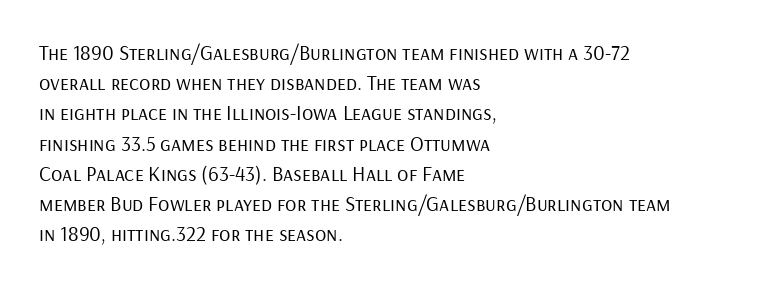
Q: Is the text bold? A: No.
Q: Is the text italic (slanted)? A: No, it is upright.
Q: Is the text underlined? A: No.
Q: How is the paragraph aligned? A: Left-aligned.
Q: Is the spacing between letters normal or unusually wide? A: Normal.
Q: Is the spacing between lines tight, normal or loose? A: Normal.
